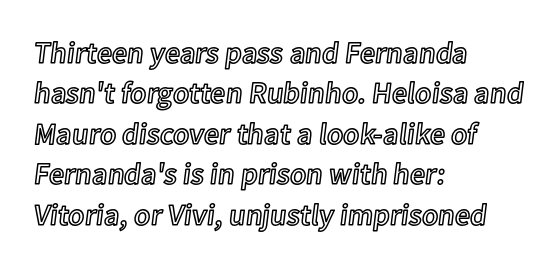
Varying glyph widths throughout — classic text-font behaviour. The passage shown is not underscored anywhere. Short note: letters normally spaced. The typesetter chose a ragged-right arrangement here.
